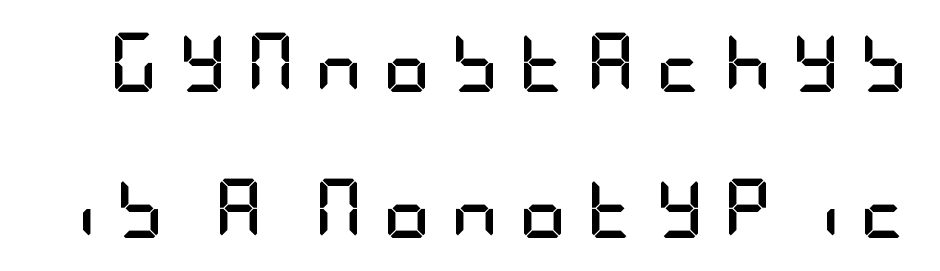
{"serif": "no", "italic": "no", "bold": "yes", "weight": "semibold", "width": "condensed", "stroke_contrast": "low", "x_height": "large", "underline": "no", "line_spacing": "loose", "line_spacing_ratio": 2.44, "letter_spacing": "wide", "letter_spacing_em": 0.32, "glyph_px": 60}
